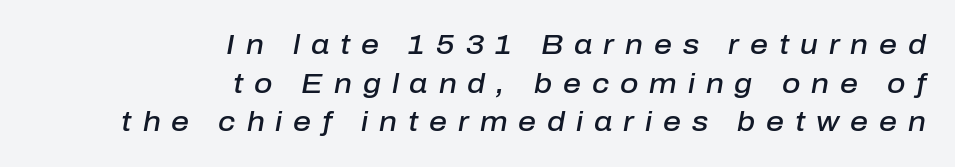
The image shows 28 px semibold type, italic (leaning right); set right-aligned, normal line spacing (1.38x), unusually wide letter spacing (+0.39 em), not underlined; low stroke contrast and a medium x-height.
